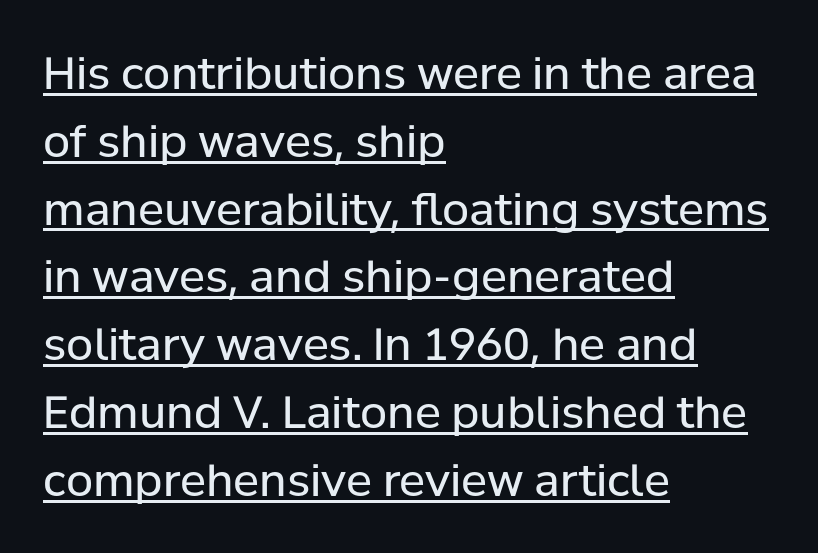
This is not heavy type; no bold has been used. The passage shown stacks its lines at a standard gap. Tracking here is standard; glyphs follow each other at the usual distance. The typography opts for an upright posture over an oblique one. Left-aligned paragraph, ragged on the right.
